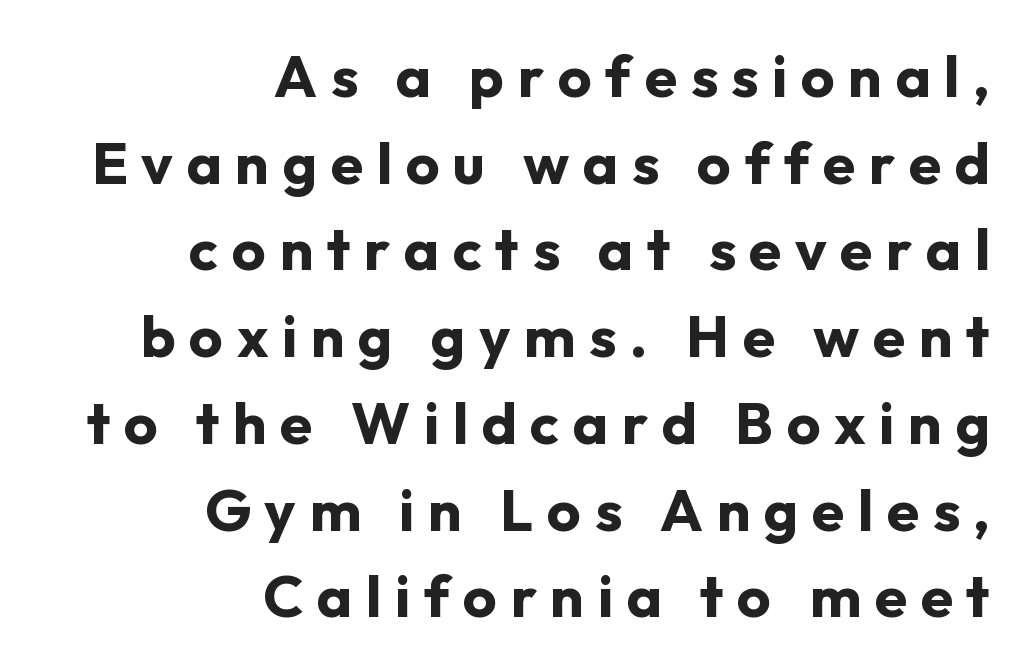
The image shows 59 px bold sans-serif type, upright; set right-aligned, normal line spacing (1.47x), unusually wide letter spacing (+0.23 em), not underlined; low stroke contrast and a medium x-height.
